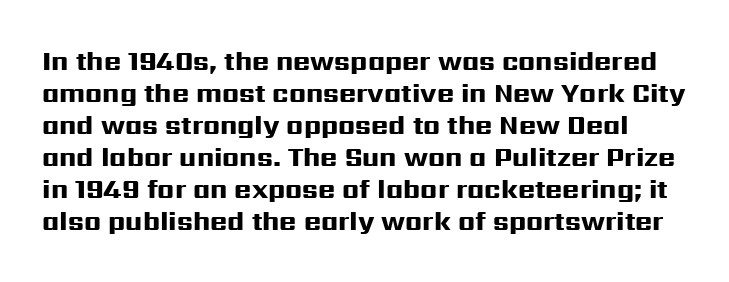
Posture: straight, roman, zero tilt. A dark, heavy texture on the line: the type is bold. Clear beneath every line of the passage. What stands out about the letter spacing? Nothing — it is the standard amount.
